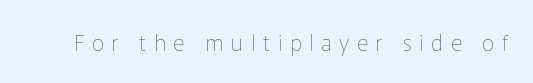
Q: Is the text bold? A: No.
Q: Is the text italic (slanted)? A: No, it is upright.
Q: Is the text underlined? A: No.
Q: Is the spacing between letters normal or unusually wide? A: Unusually wide.
